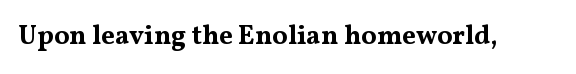
{"italic": "no", "bold": "yes", "underline": "no", "letter_spacing": "normal", "letter_spacing_em": 0.0, "glyph_px": 27}
